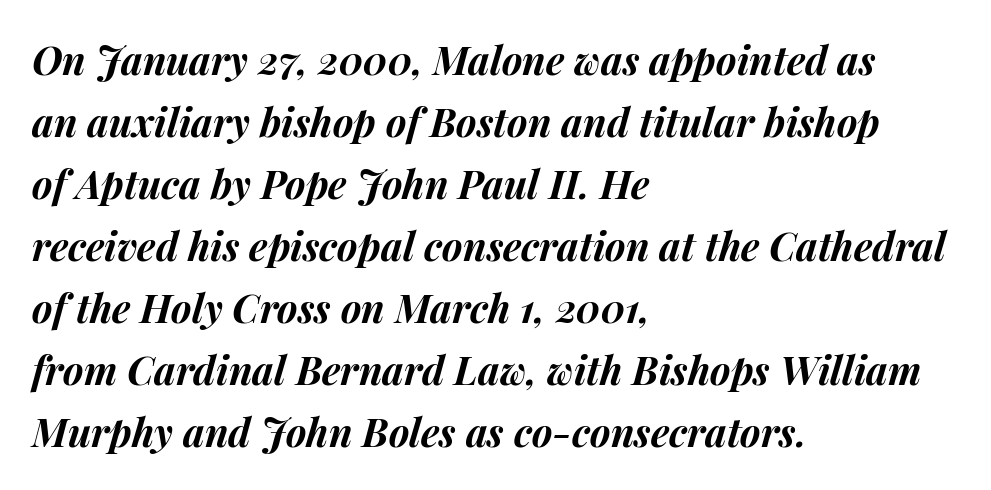
The image shows 39 px bold type, italic (leaning right); set left-aligned, normal line spacing (1.59x), normal letter spacing, not underlined; medium stroke contrast and a medium x-height.
